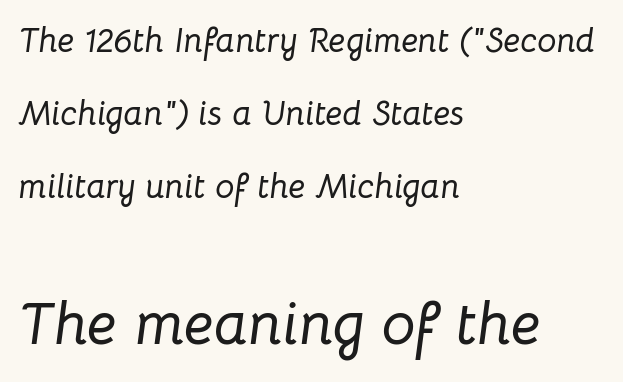
{"italic": "yes", "lean": "right", "slant_degrees": 8, "width": "normal", "stroke_contrast": "low", "x_height": "medium", "monospaced": "no", "underline": "no", "align": "left", "line_spacing": "loose", "line_spacing_ratio": 2.14, "letter_spacing": "normal", "letter_spacing_em": 0.0, "larger_block": "second", "size_ratio": 1.76, "glyph_px": 60}
